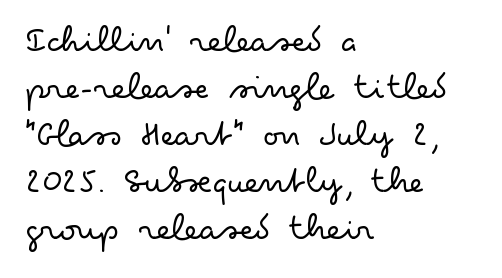
The image shows 38 px light, wide sans-serif type, upright; set left-aligned, line spacing 1.24x, normal letter spacing, not underlined; low stroke contrast and a small x-height.
